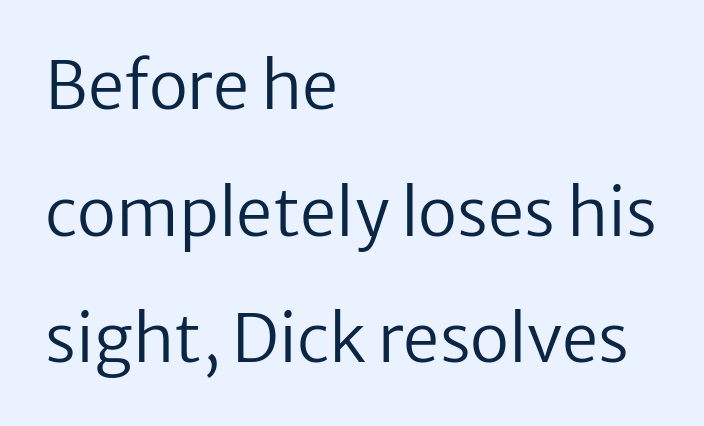
Q: Is the text bold? A: No.
Q: Is the text italic (slanted)? A: No, it is upright.
Q: Is the typeface a serif or a sans-serif typeface? A: Sans-serif.
Q: Is the text underlined? A: No.
Q: How is the paragraph aligned? A: Left-aligned.
Q: Is the spacing between letters normal or unusually wide? A: Normal.
Q: Is the spacing between lines tight, normal or loose? A: Loose.
Q: Width (condensed, normal, or wide)? A: Normal.
Q: Stroke contrast? A: Low.
Q: x-height? A: Medium.
Q: Monospaced? A: No.
